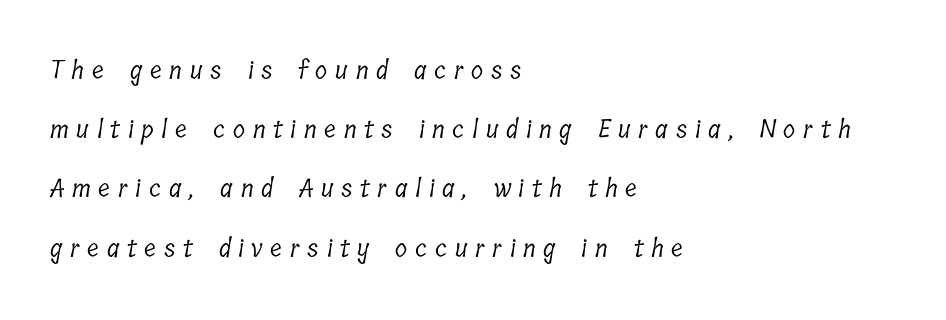
The image shows 25 px text type; set left-aligned, loose line spacing (2.37x), unusually wide letter spacing (+0.31 em), not underlined.
